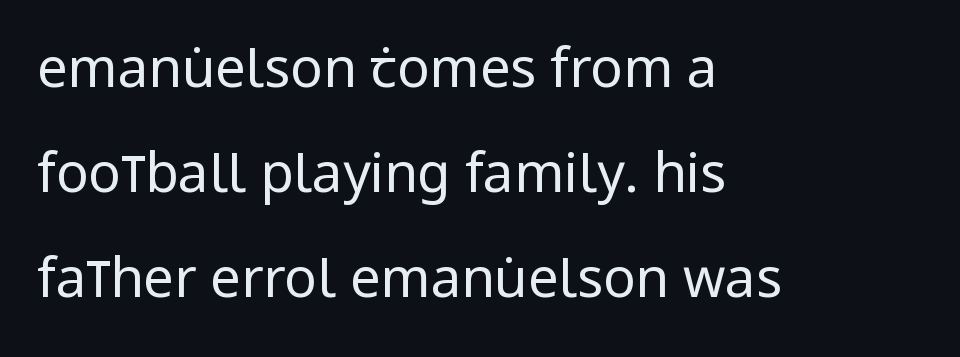
{"serif": "no", "italic": "no", "bold": "no", "weight": "regular", "width": "condensed", "stroke_contrast": "low", "x_height": "large", "monospaced": "no", "underline": "no", "align": "left", "line_spacing": "loose", "line_spacing_ratio": 1.94, "letter_spacing": "normal", "letter_spacing_em": 0.0, "glyph_px": 54}
